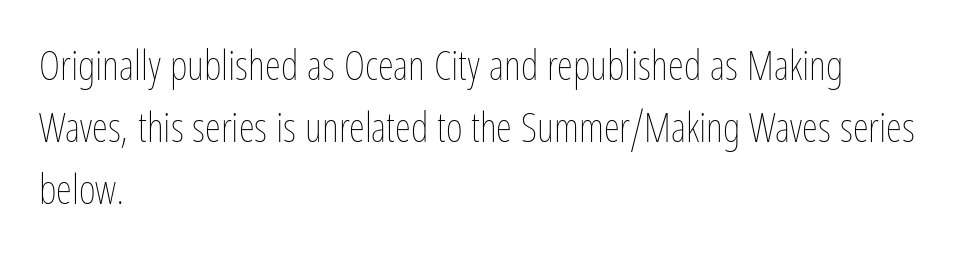
Q: Is the text bold? A: No.
Q: Is the text italic (slanted)? A: No, it is upright.
Q: Is the text underlined? A: No.
Q: How is the paragraph aligned? A: Left-aligned.
Q: Is the spacing between letters normal or unusually wide? A: Normal.
Q: Is the spacing between lines tight, normal or loose? A: Normal.
Q: Width (condensed, normal, or wide)? A: Condensed.
Q: Stroke contrast? A: Low.
Q: x-height? A: Medium.
Q: Monospaced? A: No.
